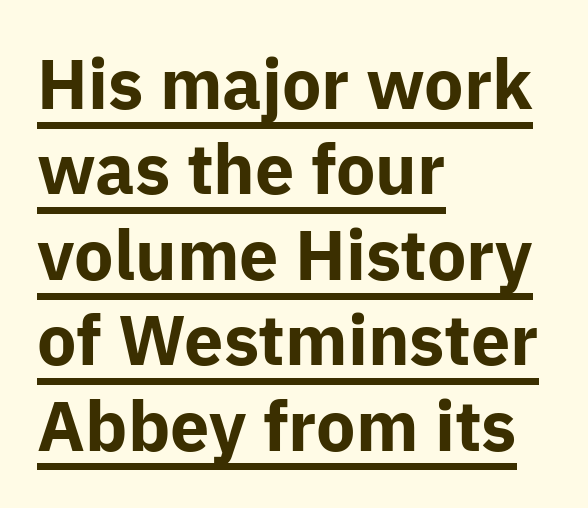
{"serif": "no", "italic": "no", "bold": "yes", "weight": "bold", "width": "normal", "stroke_contrast": "low", "x_height": "medium", "monospaced": "no", "underline": "yes", "align": "left", "line_spacing_ratio": 1.22, "letter_spacing": "normal", "letter_spacing_em": 0.0, "glyph_px": 70}
